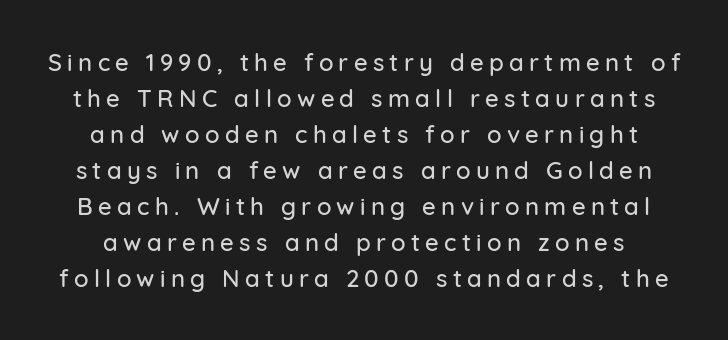
The image shows 24 px text type, upright; set normal line spacing (1.5x), unusually wide letter spacing (+0.22 em), not underlined.
